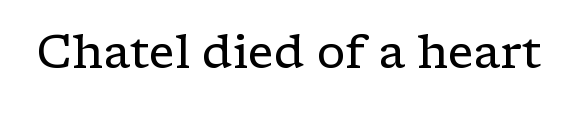
{"serif": "yes", "italic": "no", "bold": "no", "weight": "regular", "width": "wide", "stroke_contrast": "low", "x_height": "medium", "monospaced": "no", "underline": "no", "letter_spacing": "normal", "letter_spacing_em": 0.0, "glyph_px": 46}
